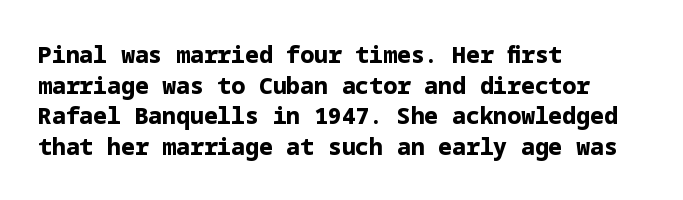
Q: Is the text bold? A: Yes.
Q: Is the text italic (slanted)? A: No, it is upright.
Q: Is the text underlined? A: No.
Q: How is the paragraph aligned? A: Left-aligned.
Q: Is the spacing between letters normal or unusually wide? A: Normal.
Q: Is the spacing between lines tight, normal or loose? A: Normal.
